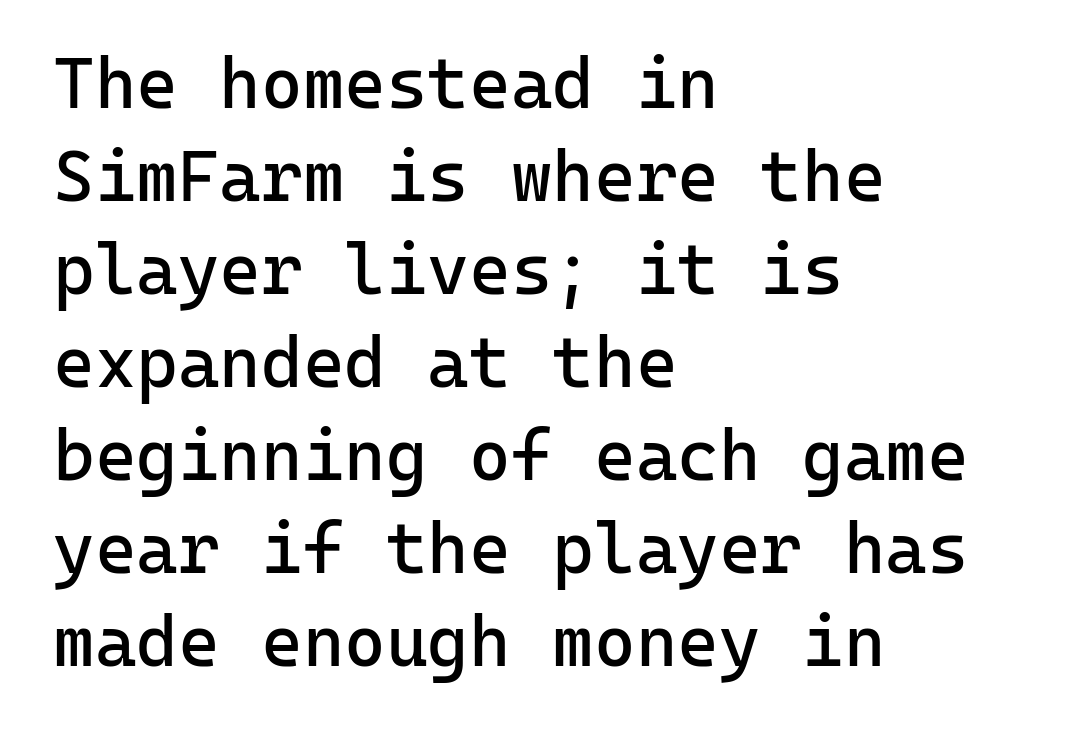
Compared with typical body copy, the letter spacing here is the same. Notice how the passage keeps a crisp vertical edge on the left only. Nope, no serifs anywhere on these letters. Does the leading feel generous? No, just average. Each letter, wide or thin by design, is forced into the same width here.
